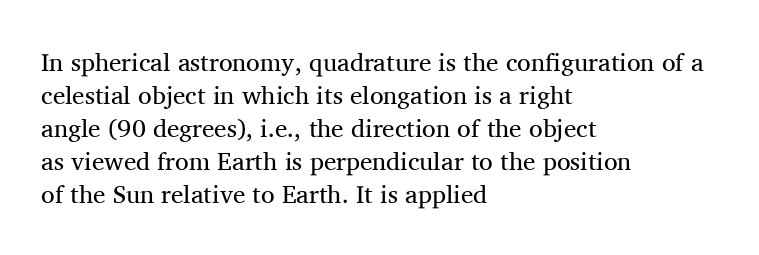
The image shows 25 px text type, upright; set left-aligned, normal line spacing (1.32x), normal letter spacing, not underlined.
